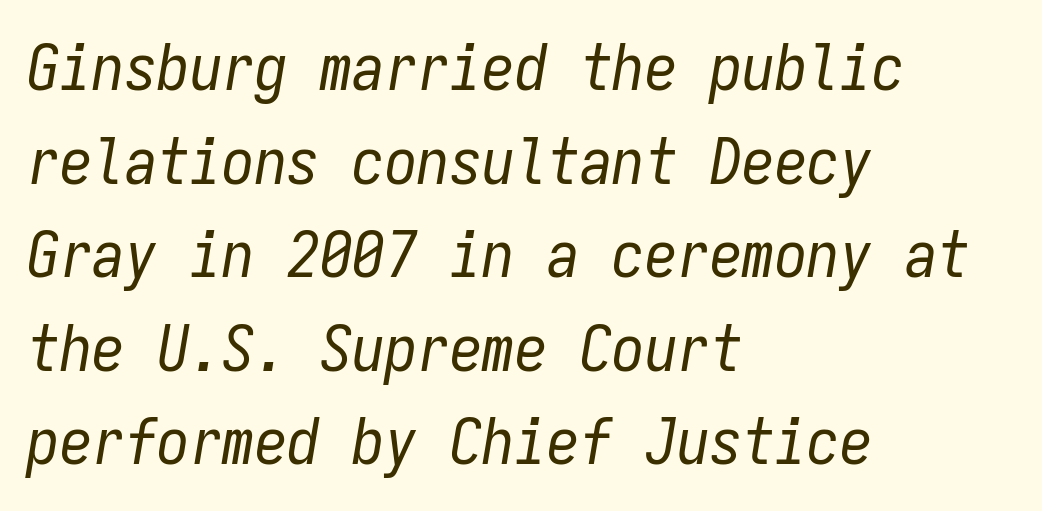
{"italic": "yes", "lean": "right", "slant_degrees": 9, "bold": "no", "weight": "regular", "width": "condensed", "stroke_contrast": "low", "x_height": "medium", "monospaced": "yes", "underline": "no", "align": "left", "line_spacing": "normal", "line_spacing_ratio": 1.44, "letter_spacing": "normal", "letter_spacing_em": 0.0, "glyph_px": 65}
